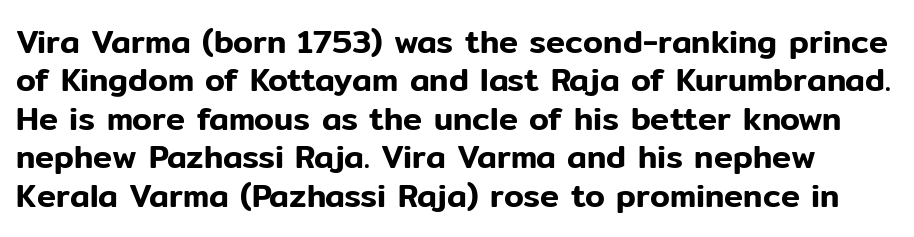
Think of a printed novel: that variable character pitch is what you see here. What stands out about the letter spacing? Nothing — it is the standard amount. Check where the strokes stop: nothing finishes them off — pure sans. The type sits square on the baseline with zero lean. Only glyphs here, with clear space below each row.
